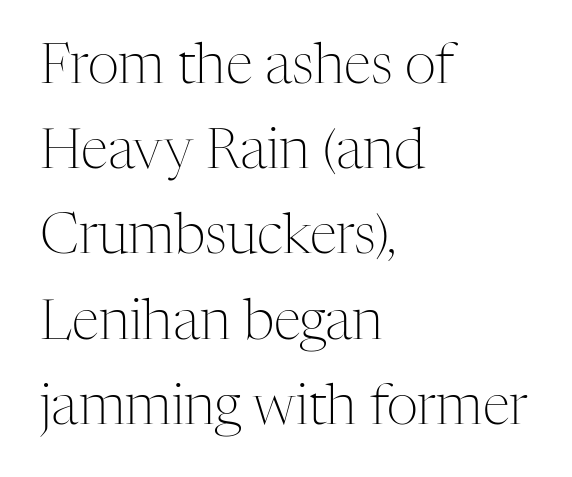
{"serif": "yes", "italic": "no", "bold": "no", "weight": "light", "width": "normal", "stroke_contrast": "medium", "x_height": "medium", "monospaced": "no", "underline": "no", "align": "left", "line_spacing": "normal", "line_spacing_ratio": 1.55, "letter_spacing": "normal", "letter_spacing_em": 0.0, "glyph_px": 55}
